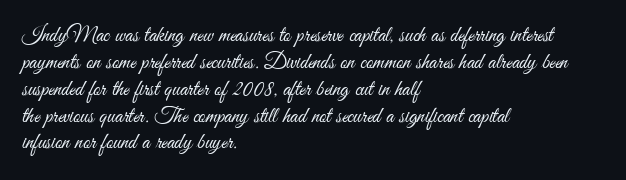
Honestly, the letter spacing is just normal — you wouldn't notice it. A student would call this left alignment; a typographer would say flush left, rag right. The font sits on the lighter half of the weight spectrum, regular included. Just letters on the line, the space beneath them empty.
